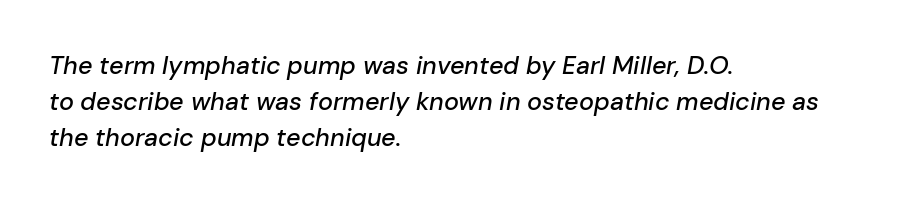
The image shows 25 px text type, italic (leaning right); set left-aligned, normal line spacing (1.45x), normal letter spacing, not underlined.
